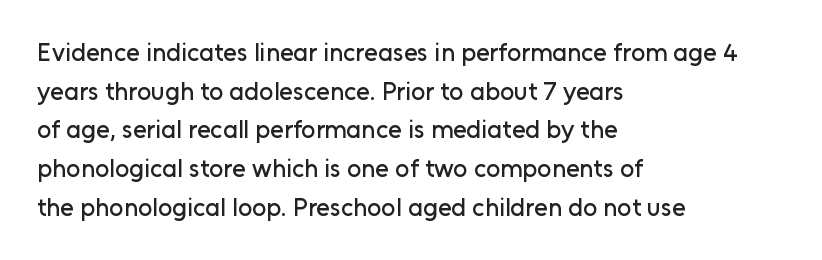
Inter-character spacing is left at the font's built-in metrics. Quick note: underline off. Horizontal alignment here is leftward, the default for most running prose. Posture: vertical. Line spacing here is normal.
